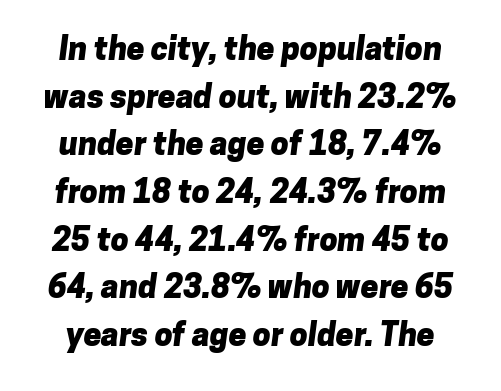
Bold? Absolutely — the strokes are thick and heavy. This sample has the flowing, uneven cadence of proportional lettering. The letters sit at their default tracking, neither squeezed nor spread. These lines are composed in type without serifs.
